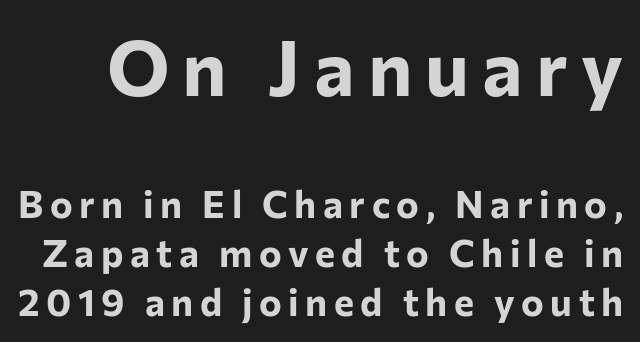
The image shows 77 px bold sans-serif type, upright; set normal line spacing (1.3x), not underlined; the first (top) block is 2.03x larger; low stroke contrast and a medium x-height.
